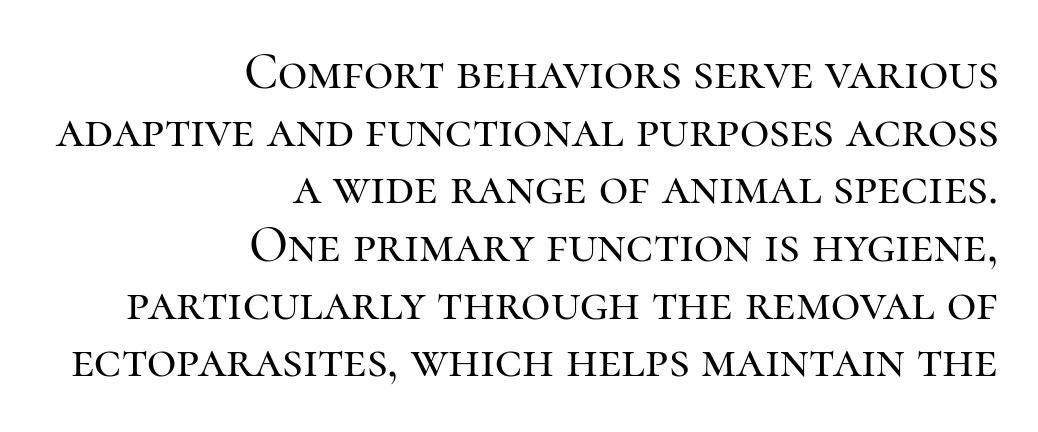
The image shows 51 px serif type, upright; set right-aligned, tight line spacing (1.13x), normal letter spacing, not underlined; high stroke contrast and a medium x-height.
